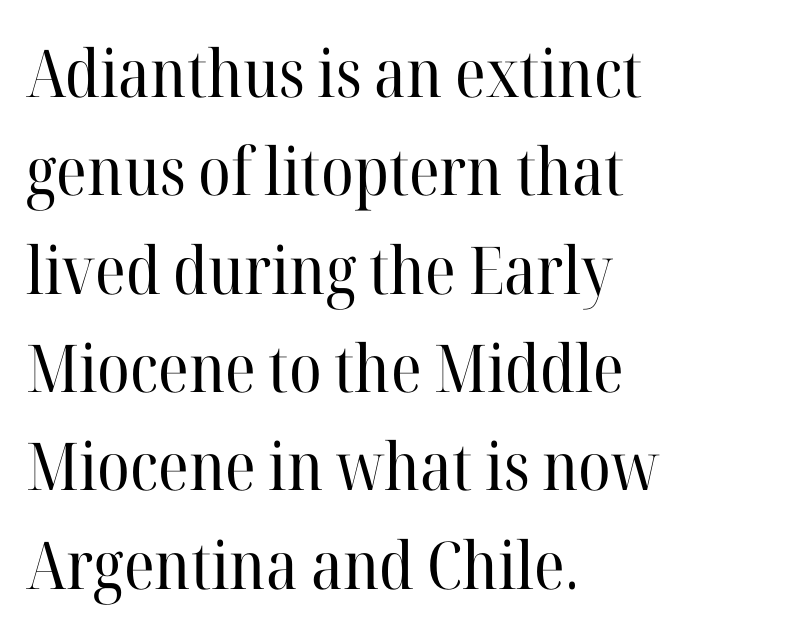
{"serif": "yes", "italic": "no", "bold": "no", "weight": "regular", "width": "normal", "stroke_contrast": "high", "x_height": "medium", "monospaced": "no", "underline": "no", "align": "left", "line_spacing": "normal", "line_spacing_ratio": 1.49, "letter_spacing": "normal", "letter_spacing_em": 0.0, "glyph_px": 66}
